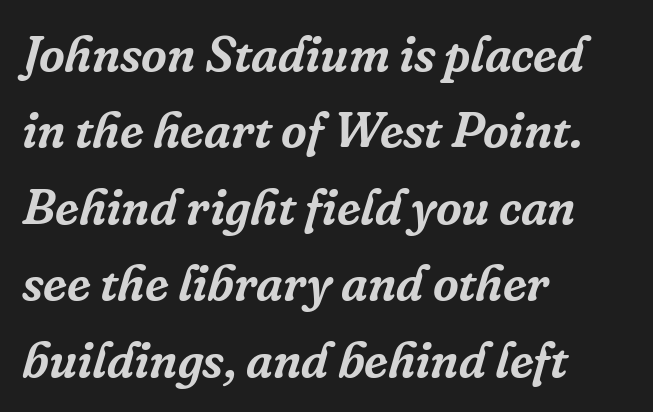
Q: Is the text italic (slanted)? A: Yes, it leans right by about 16 degrees.
Q: Is the typeface a serif or a sans-serif typeface? A: Serif.
Q: Is the text underlined? A: No.
Q: How is the paragraph aligned? A: Left-aligned.
Q: Is the spacing between letters normal or unusually wide? A: Normal.
Q: Is the spacing between lines tight, normal or loose? A: Normal.
Q: Width (condensed, normal, or wide)? A: Normal.
Q: Stroke contrast? A: Low.
Q: x-height? A: Medium.
Q: Monospaced? A: No.
